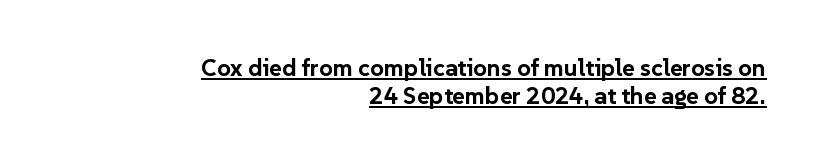
Nope, not italic — everything's standing straight. What stands out about the letter spacing? Nothing — it is the standard amount. Descenders here cross a horizontal rule under the line. The passage is arranged like a letterhead date or caption credit — flush right. Vertically, the passage feels compressed, each row crowding the next.
